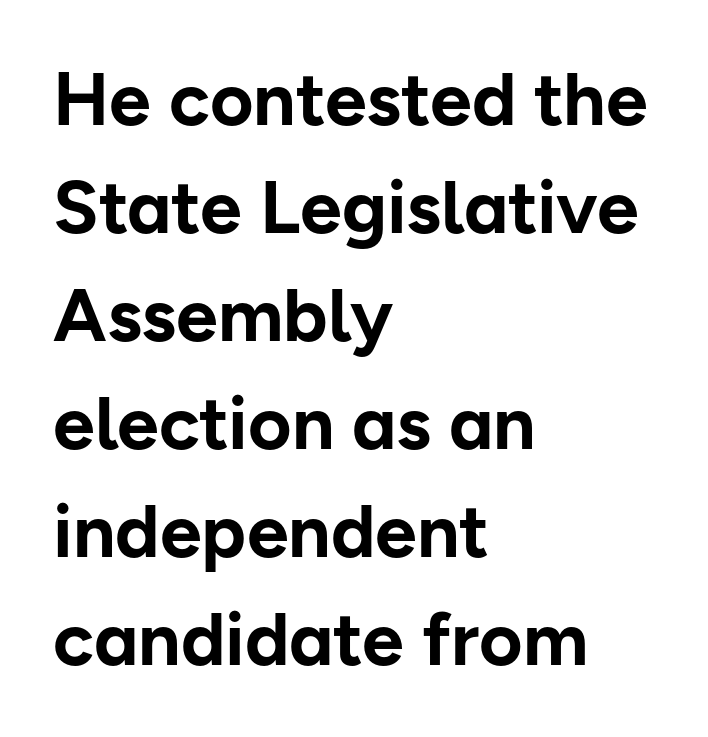
The image shows 75 px bold sans-serif type, upright; set left-aligned, normal line spacing (1.44x), normal letter spacing, not underlined; low stroke contrast and a medium x-height.
